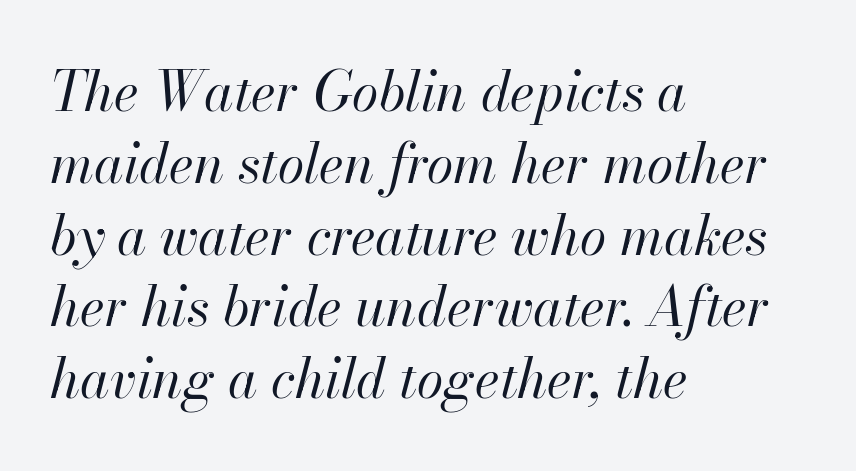
{"italic": "yes", "lean": "right", "slant_degrees": 13, "bold": "no", "weight": "regular", "width": "normal", "stroke_contrast": "high", "x_height": "small", "monospaced": "no", "underline": "no", "align": "left", "line_spacing": "normal", "line_spacing_ratio": 1.33, "letter_spacing": "normal", "letter_spacing_em": 0.0, "glyph_px": 54}
